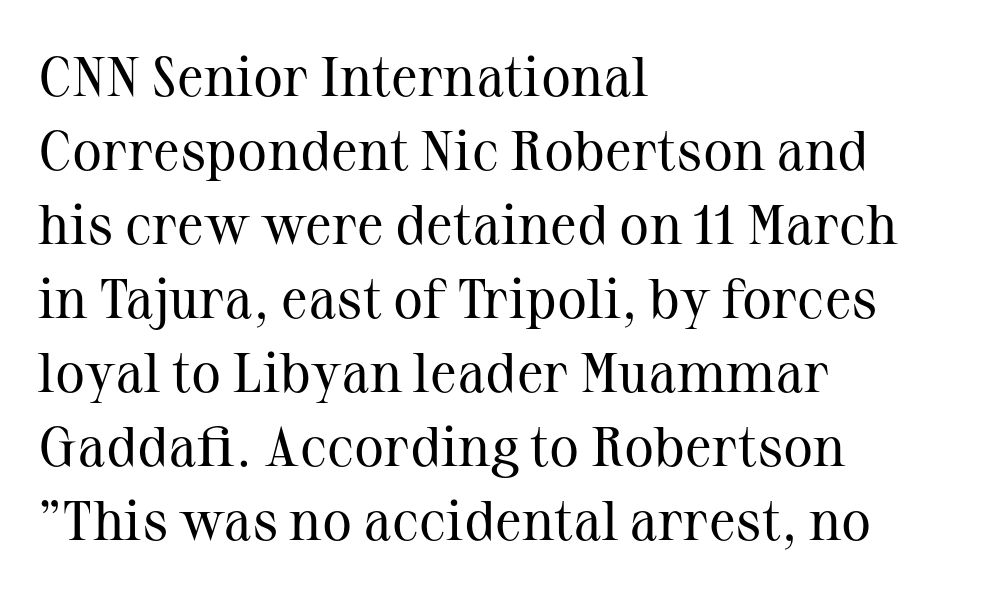
The image shows 56 px regular-weight serif type, upright; set left-aligned, normal line spacing (1.32x), normal letter spacing, not underlined; medium stroke contrast and a medium x-height.
